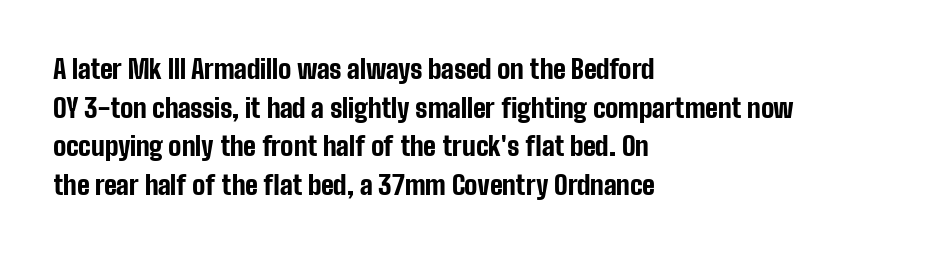
Q: Is the text bold? A: Yes.
Q: Is the text italic (slanted)? A: No, it is upright.
Q: Is the text underlined? A: No.
Q: How is the paragraph aligned? A: Left-aligned.
Q: Is the spacing between letters normal or unusually wide? A: Normal.
Q: Is the spacing between lines tight, normal or loose? A: Normal.
